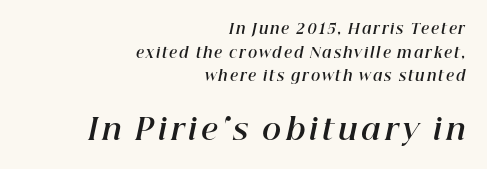
{"italic": "yes", "lean": "right", "slant_degrees": 12, "bold": "yes", "weight": "bold", "width": "normal", "stroke_contrast": "high", "x_height": "medium", "monospaced": "no", "underline": "no", "align": "right", "line_spacing": "normal", "line_spacing_ratio": 1.69, "larger_block": "second", "size_ratio": 2.07, "glyph_px": 29}
